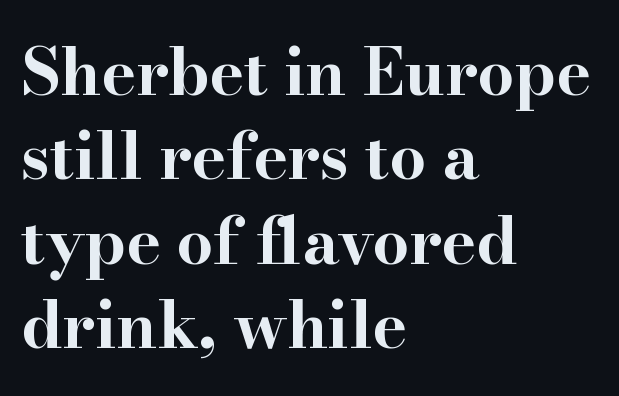
It's the straight-up-and-down kind of type. Line starts are locked; line ends wander. Short note: letters normally spaced. In terms of leading, this rendering sits right in the middle.
